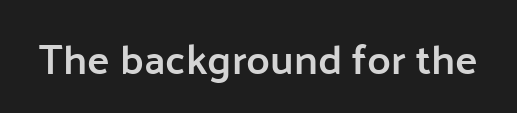
Q: Is the text bold? A: Semi-bold.
Q: Is the text italic (slanted)? A: No, it is upright.
Q: Is the typeface a serif or a sans-serif typeface? A: Sans-serif.
Q: Is the text underlined? A: No.
Q: Is the spacing between letters normal or unusually wide? A: Normal.
Q: Width (condensed, normal, or wide)? A: Normal.
Q: Stroke contrast? A: Low.
Q: x-height? A: Medium.
Q: Monospaced? A: No.
